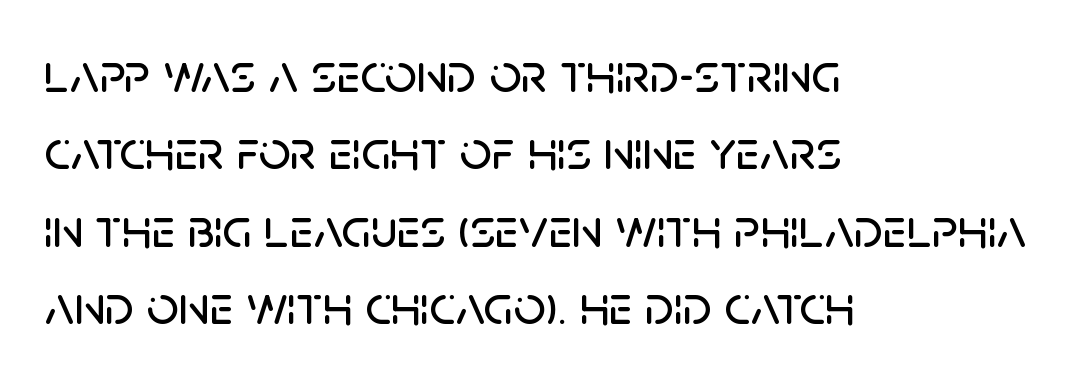
Leftover space on each line is placed entirely after the last word. Observe the ordinary spacing: letters are neighbours, not strangers. This is the regular roman posture of the typeface. Rule under the text: the space is simply empty. This sample has the flowing, uneven cadence of proportional lettering.
